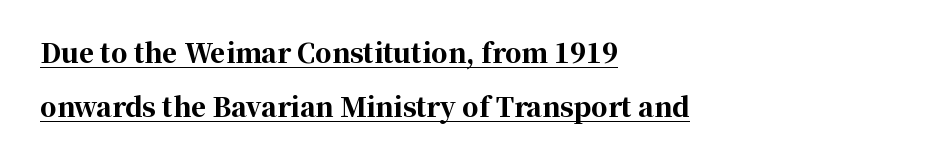
It's the straight-up-and-down kind of type. Characters follow at the spacing the type designer built in. Leading is clearly above the norm, producing a sparse column. The passage is arranged the way most books set body copy — flush left. Notice how a bar underscores the lettering throughout.
